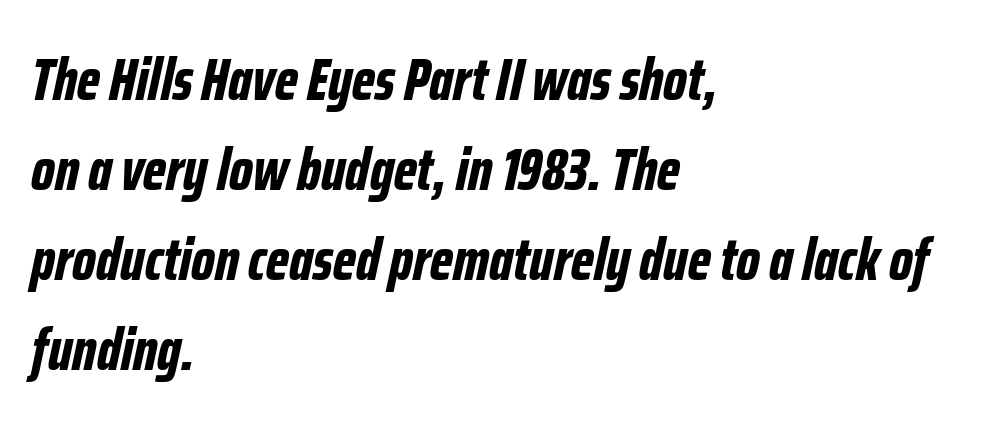
The image shows 60 px bold, condensed type, italic (leaning right); set left-aligned, normal line spacing (1.5x), normal letter spacing, not underlined; low stroke contrast and a medium x-height.
